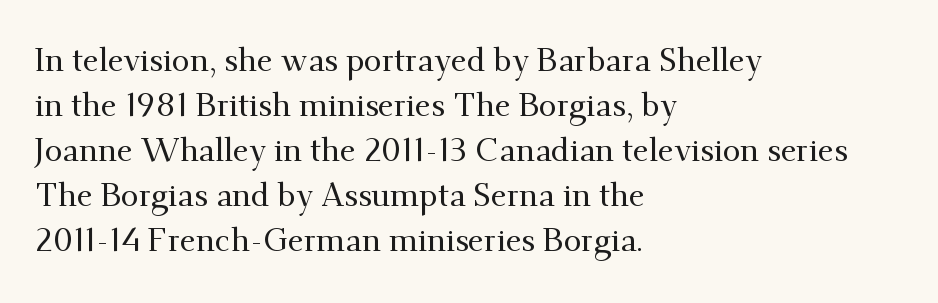
A typesetter would call this leading conventional body-copy spacing. Type without underlining. The typography opts for an upright posture over an oblique one. The text block is weighted toward the left margin, trailing off unevenly rightward.
